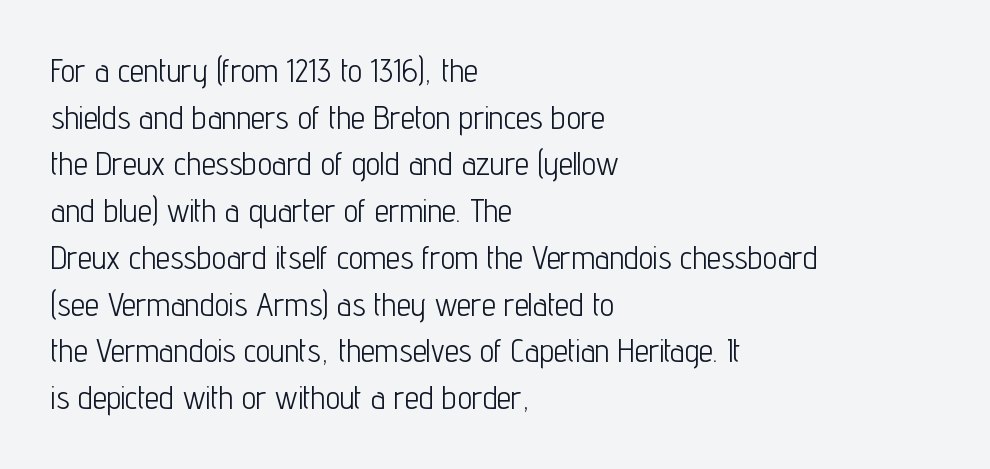
Stroke mass is kept to a normal reading level or below. The ragged edge is on the right, which tells us the setting is flush left. Serifs: no, the terminals of the letterforms are clean. The passage shown is typed in a proportional face where columns would drift. Reading down the column, the eye jumps a familiar distance to each next line.
